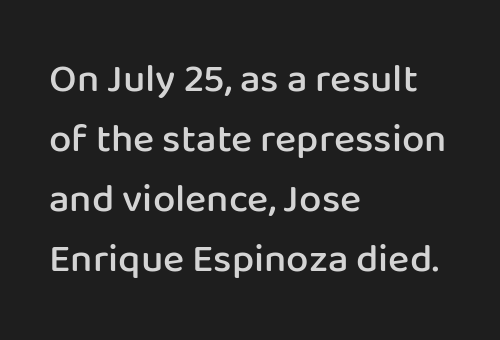
Q: Is the text bold? A: Semi-bold.
Q: Is the text italic (slanted)? A: No, it is upright.
Q: Is the typeface a serif or a sans-serif typeface? A: Sans-serif.
Q: Is the text underlined? A: No.
Q: How is the paragraph aligned? A: Left-aligned.
Q: Is the spacing between letters normal or unusually wide? A: Normal.
Q: Is the spacing between lines tight, normal or loose? A: Normal.
Q: Width (condensed, normal, or wide)? A: Normal.
Q: Stroke contrast? A: Low.
Q: x-height? A: Medium.
Q: Monospaced? A: No.
